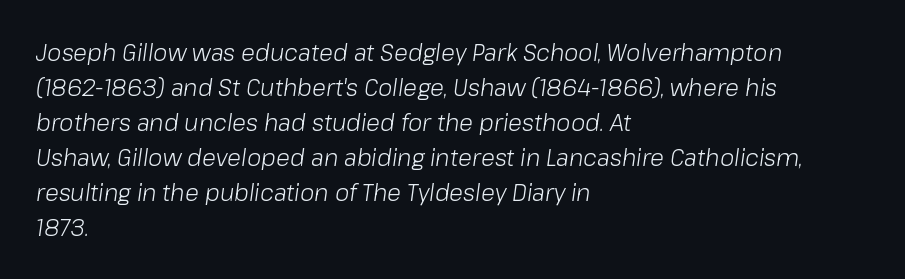
The image shows 23 px text type, italic (leaning right); set left-aligned, normal line spacing (1.52x), normal letter spacing, not underlined.
